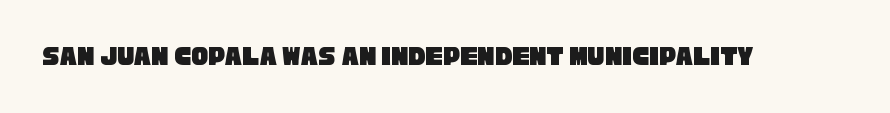
Descenders are the only things crossing below the line. To sum up the face: it is a sans, with no serifs. The gaps between neighbouring characters are ordinary and unremarkable. Each letter keeps its own natural width here, so spacing adapts to shape.
